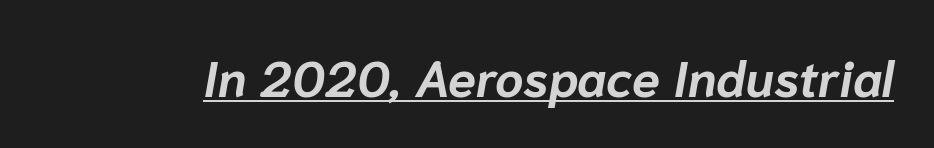
{"italic": "yes", "lean": "right", "slant_degrees": 10, "bold": "yes", "weight": "bold", "width": "normal", "stroke_contrast": "low", "x_height": "medium", "monospaced": "no", "underline": "yes", "letter_spacing": "normal", "letter_spacing_em": 0.0, "glyph_px": 50}
